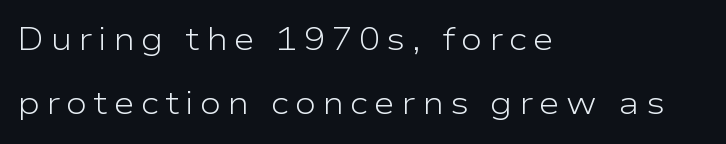
The image shows 32 px light, wide sans-serif type, upright; set left-aligned, loose line spacing (2.01x), not underlined; low stroke contrast and a medium x-height.
